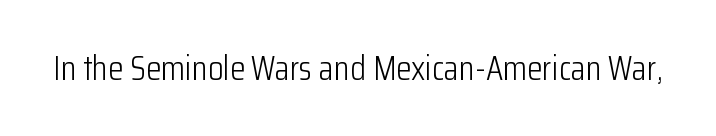
The image shows 35 px light, condensed sans-serif type, upright; set normal letter spacing, not underlined; low stroke contrast and a medium x-height.
